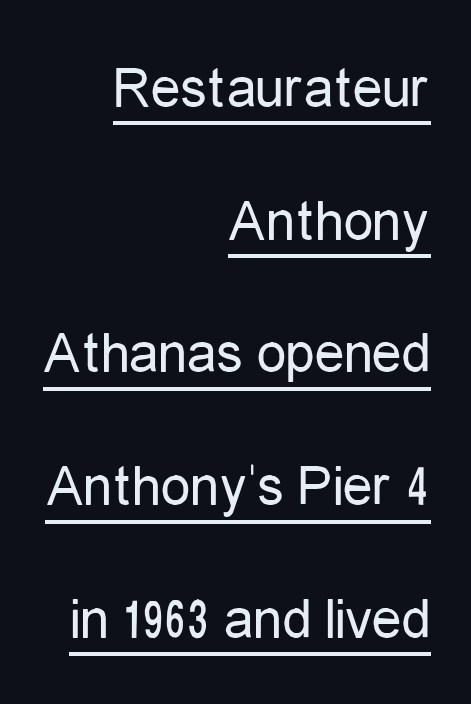
{"serif": "no", "italic": "no", "bold": "no", "weight": "regular", "width": "condensed", "stroke_contrast": "low", "x_height": "medium", "monospaced": "no", "underline": "yes", "align": "right", "line_spacing": "loose", "line_spacing_ratio": 2.25, "letter_spacing": "normal", "letter_spacing_em": 0.0, "glyph_px": 59}
